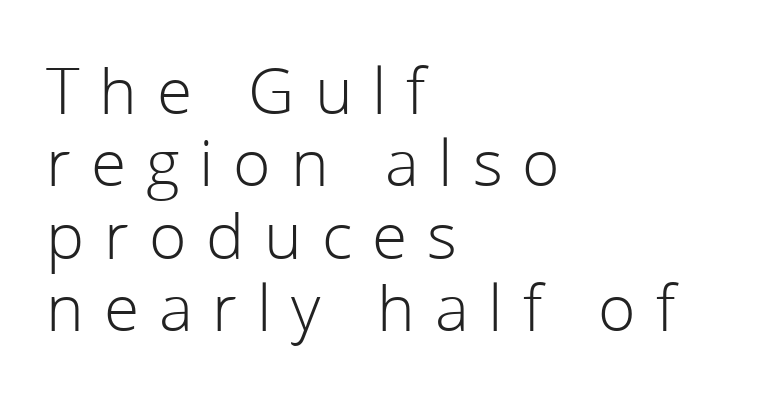
The image shows 64 px light sans-serif type, upright; set left-aligned, tight line spacing (1.13x), unusually wide letter spacing (+0.31 em), not underlined; low stroke contrast and a medium x-height.
